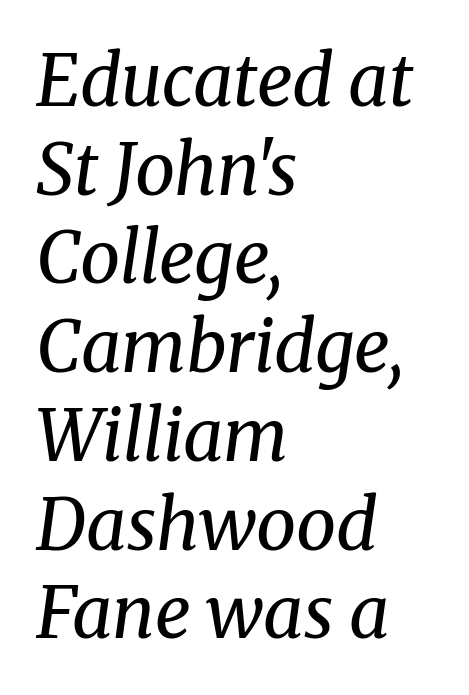
The image shows 71 px regular-weight serif type, italic (leaning right); set left-aligned, normal line spacing (1.25x), normal letter spacing, not underlined; medium stroke contrast and a medium x-height.
